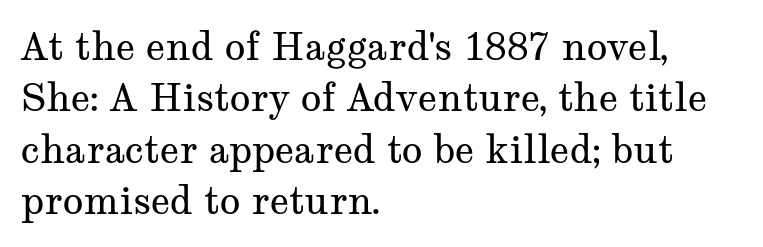
The image shows 38 px regular-weight, wide serif type, upright; set left-aligned, normal line spacing (1.35x), normal letter spacing, not underlined; medium stroke contrast and a medium x-height.
